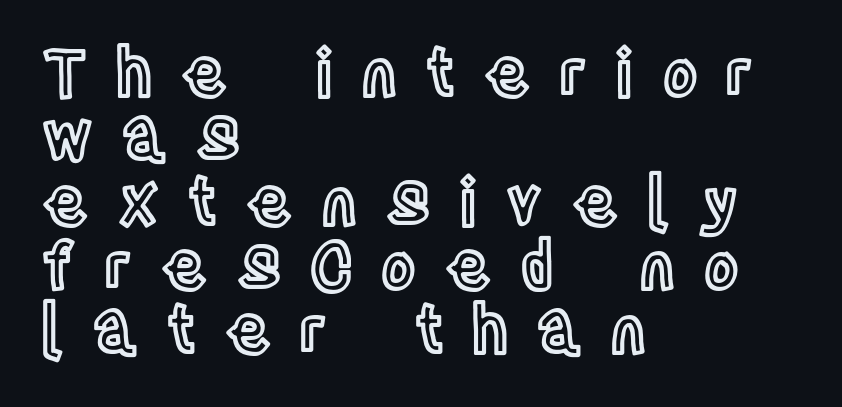
{"italic": "no", "width": "condensed", "x_height": "large", "monospaced": "no", "underline": "no", "align": "left", "line_spacing": "tight", "line_spacing_ratio": 0.99, "letter_spacing": "wide", "letter_spacing_em": 0.45, "glyph_px": 65}
